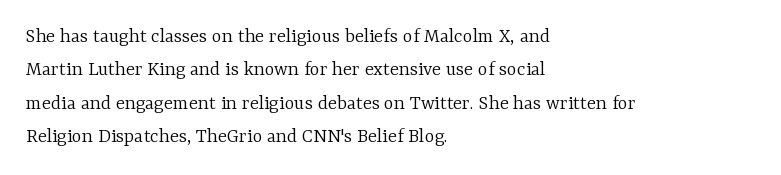
Q: Is the text bold? A: No.
Q: Is the text italic (slanted)? A: No, it is upright.
Q: Is the text underlined? A: No.
Q: How is the paragraph aligned? A: Left-aligned.
Q: Is the spacing between letters normal or unusually wide? A: Normal.
Q: Is the spacing between lines tight, normal or loose? A: Normal.
